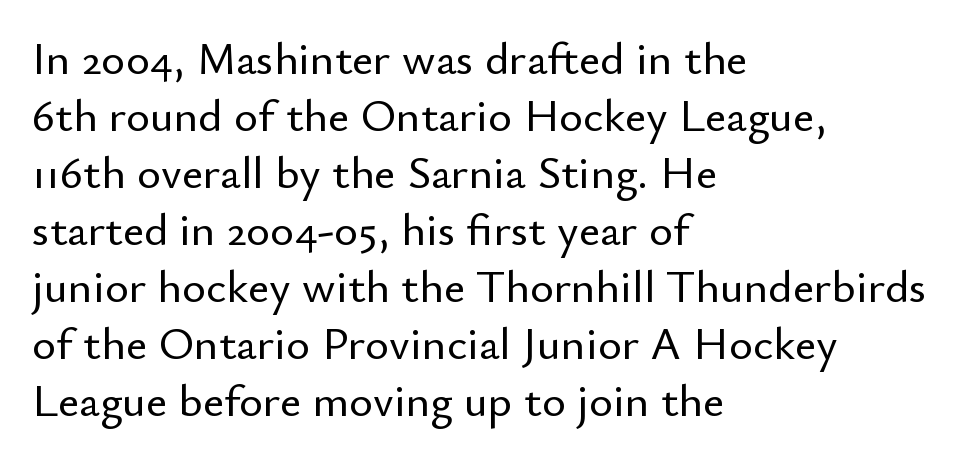
Q: Is the text italic (slanted)? A: No, it is upright.
Q: Is the typeface a serif or a sans-serif typeface? A: Sans-serif.
Q: Is the text underlined? A: No.
Q: How is the paragraph aligned? A: Left-aligned.
Q: Is the spacing between letters normal or unusually wide? A: Normal.
Q: Width (condensed, normal, or wide)? A: Normal.
Q: Stroke contrast? A: Low.
Q: x-height? A: Small.
Q: Monospaced? A: No.
